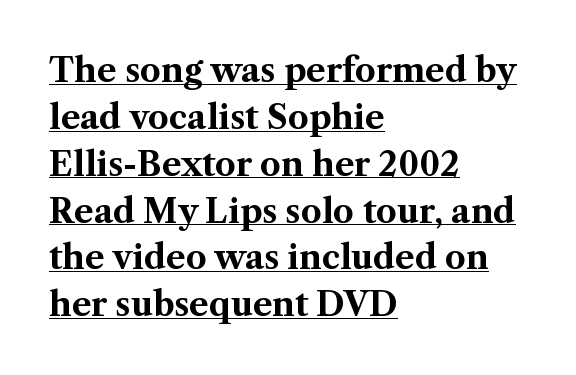
Q: Is the text bold? A: Yes.
Q: Is the text italic (slanted)? A: No, it is upright.
Q: Is the typeface a serif or a sans-serif typeface? A: Serif.
Q: Is the text underlined? A: Yes.
Q: How is the paragraph aligned? A: Left-aligned.
Q: Is the spacing between letters normal or unusually wide? A: Normal.
Q: Is the spacing between lines tight, normal or loose? A: Normal.
Q: Width (condensed, normal, or wide)? A: Normal.
Q: Stroke contrast? A: Medium.
Q: x-height? A: Medium.
Q: Monospaced? A: No.
